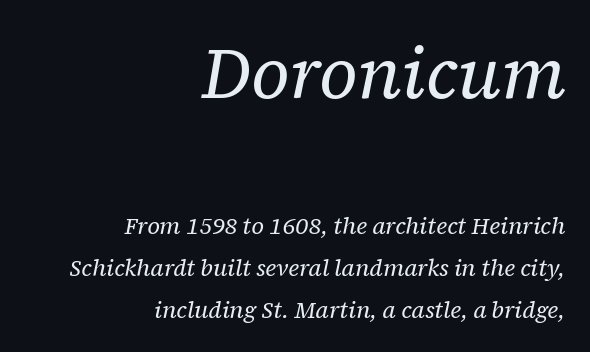
{"serif": "yes", "italic": "yes", "lean": "right", "slant_degrees": 12, "bold": "no", "weight": "regular", "width": "normal", "stroke_contrast": "low", "x_height": "medium", "monospaced": "no", "underline": "no", "align": "right", "line_spacing_ratio": 1.84, "letter_spacing": "normal", "letter_spacing_em": 0.0, "larger_block": "first", "size_ratio": 3.04, "glyph_px": 70}
